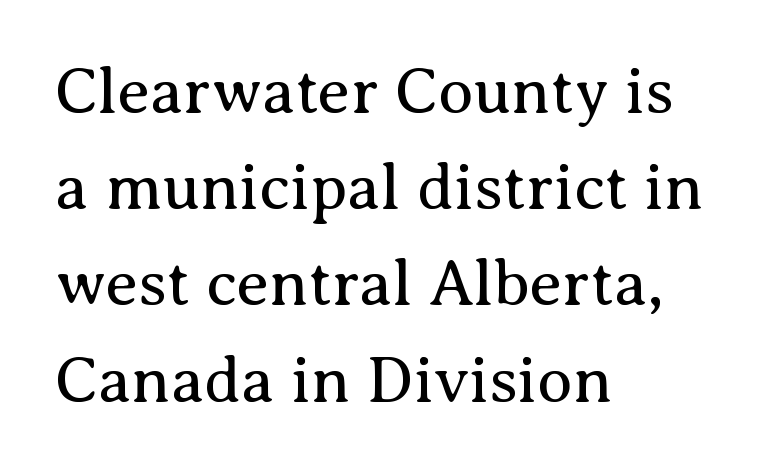
{"serif": "yes", "italic": "no", "bold": "no", "weight": "regular", "width": "normal", "stroke_contrast": "medium", "x_height": "medium", "monospaced": "no", "underline": "no", "align": "left", "line_spacing": "normal", "line_spacing_ratio": 1.48, "letter_spacing": "normal", "letter_spacing_em": 0.0, "glyph_px": 65}
